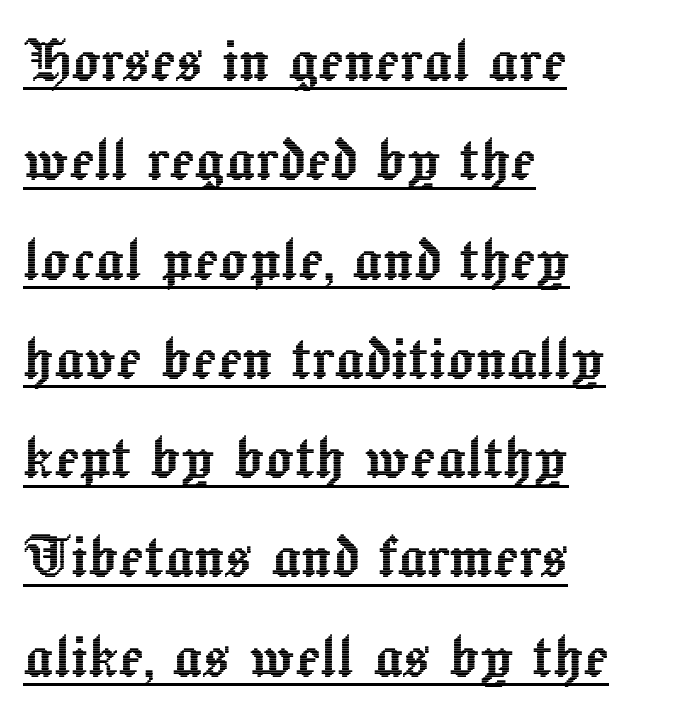
The image shows 73 px text type, upright; set left-aligned, normal line spacing (1.36x), normal letter spacing, underlined; a medium x-height.
